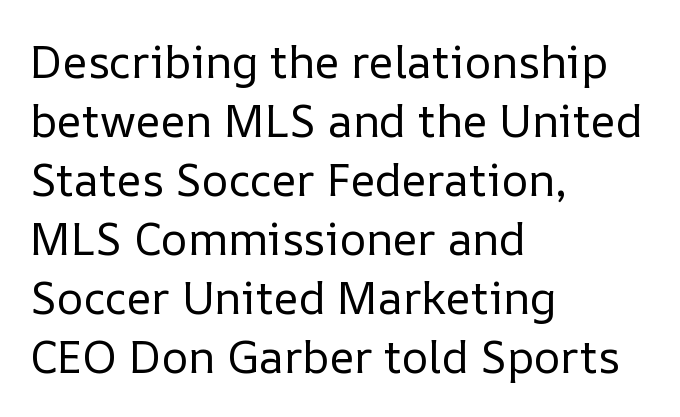
{"italic": "no", "bold": "no", "weight": "regular", "width": "normal", "stroke_contrast": "low", "x_height": "medium", "monospaced": "no", "underline": "no", "align": "left", "line_spacing": "normal", "line_spacing_ratio": 1.31, "letter_spacing": "normal", "letter_spacing_em": 0.0, "glyph_px": 45}
